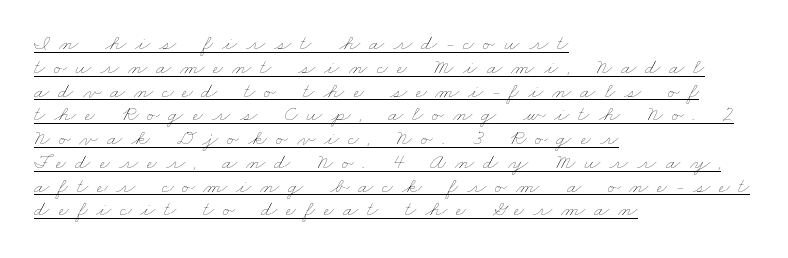
Vertical stems look standard width or narrower in stroke. Observe the wide spacing: letters keep a clear distance from each other. Alignment: flush left. The line-height multiplier appears low, near solid setting. Each line of the rendering has a horizontal stroke beneath the glyphs.
